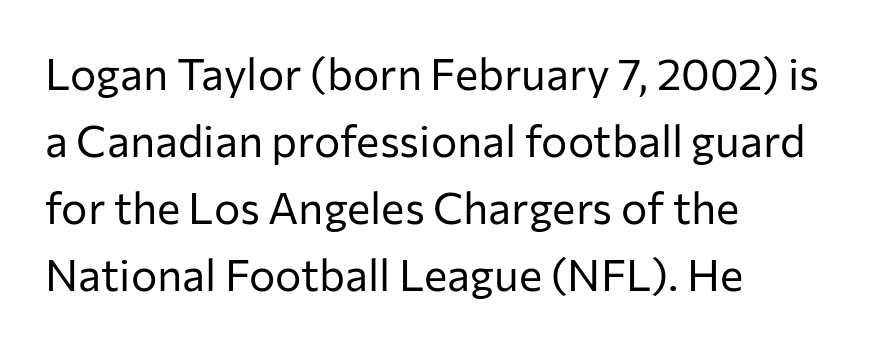
Successive baselines arrive at the customary interval. Nothing heavy about these letters — not bold at all. The rag falls on the right side of this text block. Are there feet on the stems? There aren't — it's a sans. This sample has the flowing, uneven cadence of proportional lettering.
